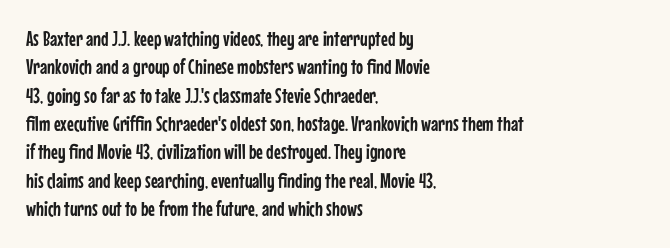
{"italic": "no", "underline": "no", "align": "left", "line_spacing": "normal", "line_spacing_ratio": 1.35, "letter_spacing": "normal", "letter_spacing_em": 0.0, "glyph_px": 21}
